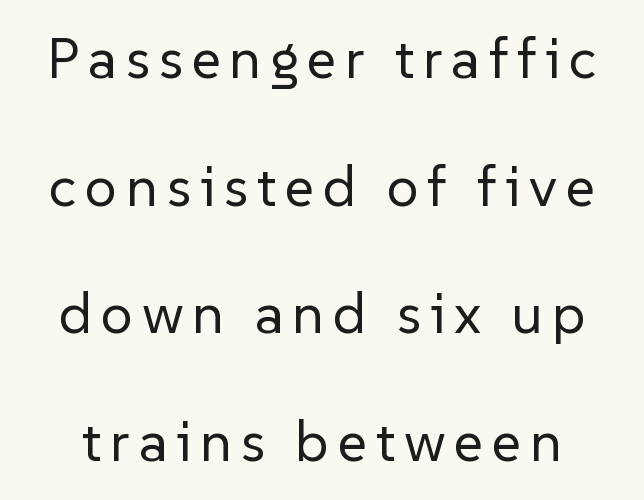
{"serif": "no", "italic": "no", "bold": "no", "weight": "regular", "width": "normal", "stroke_contrast": "low", "x_height": "medium", "monospaced": "no", "underline": "no", "line_spacing": "loose", "line_spacing_ratio": 2.24, "glyph_px": 57}
